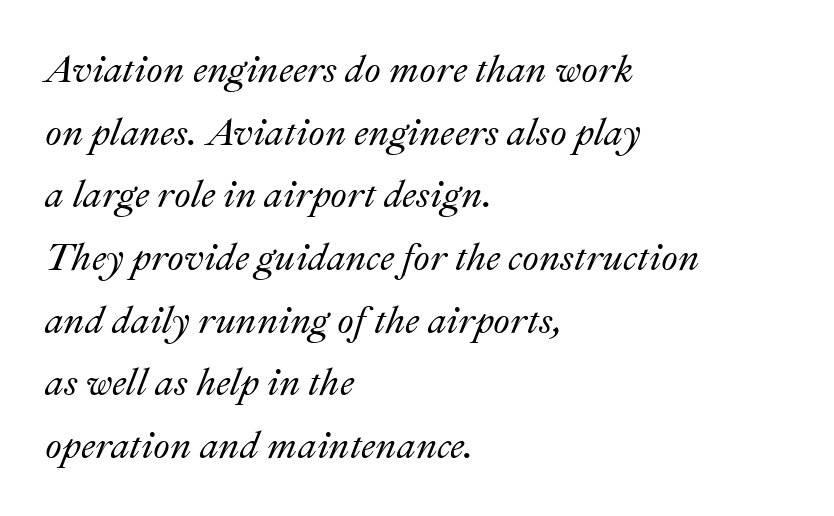
The image shows 38 px text type, italic (leaning right); set left-aligned, normal line spacing (1.65x), normal letter spacing, not underlined; medium stroke contrast and a small x-height.
